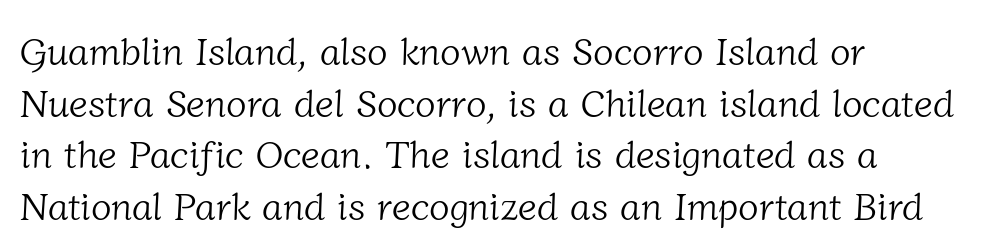
Q: Is the text bold? A: No.
Q: Is the typeface a serif or a sans-serif typeface? A: Serif.
Q: Is the text underlined? A: No.
Q: How is the paragraph aligned? A: Left-aligned.
Q: Is the spacing between letters normal or unusually wide? A: Normal.
Q: Is the spacing between lines tight, normal or loose? A: Normal.
Q: Width (condensed, normal, or wide)? A: Normal.
Q: Stroke contrast? A: Low.
Q: x-height? A: Medium.
Q: Monospaced? A: No.
